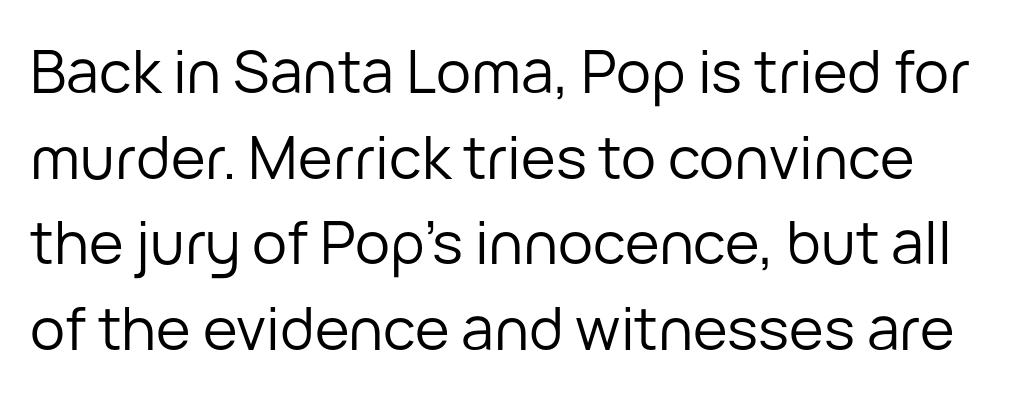
{"serif": "no", "italic": "no", "bold": "no", "weight": "regular", "width": "normal", "stroke_contrast": "low", "x_height": "medium", "monospaced": "no", "underline": "no", "line_spacing": "normal", "line_spacing_ratio": 1.45, "letter_spacing": "normal", "letter_spacing_em": 0.0, "glyph_px": 59}
